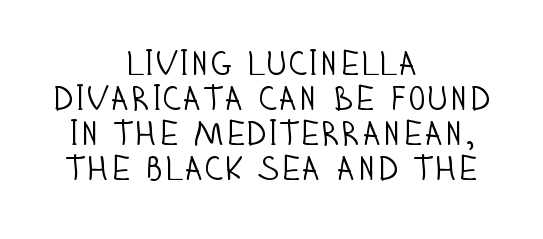
The image shows 34 px light, condensed sans-serif type, upright; set centered, tight line spacing (1.03x), normal letter spacing, not underlined; low stroke contrast and a large x-height.
